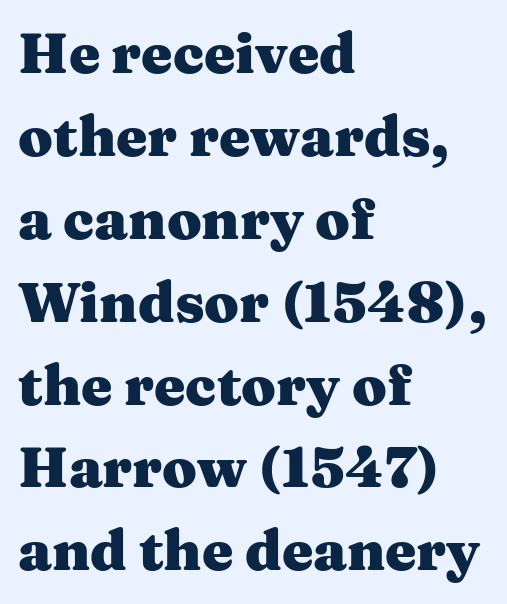
Notice how the stems are strictly vertical — no italics here. Varying glyph widths throughout — classic text-font behaviour. Evenly set lines give the paragraph a standard silhouette. The rendering shows small feet on the letterforms — a serif design. Where is the straight margin? On the left.
